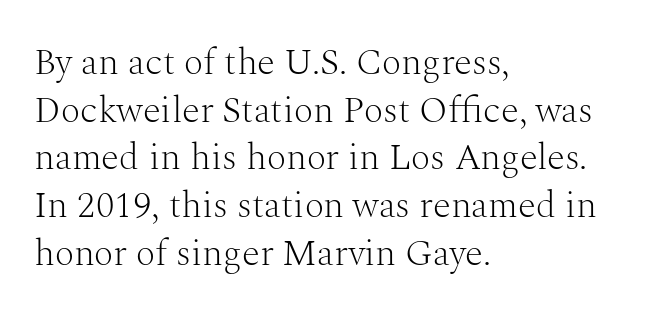
Q: Is the text bold? A: No.
Q: Is the text italic (slanted)? A: No, it is upright.
Q: Is the typeface a serif or a sans-serif typeface? A: Serif.
Q: Is the text underlined? A: No.
Q: How is the paragraph aligned? A: Left-aligned.
Q: Is the spacing between letters normal or unusually wide? A: Normal.
Q: Is the spacing between lines tight, normal or loose? A: Normal.
Q: Width (condensed, normal, or wide)? A: Normal.
Q: Stroke contrast? A: Medium.
Q: x-height? A: Medium.
Q: Monospaced? A: No.
